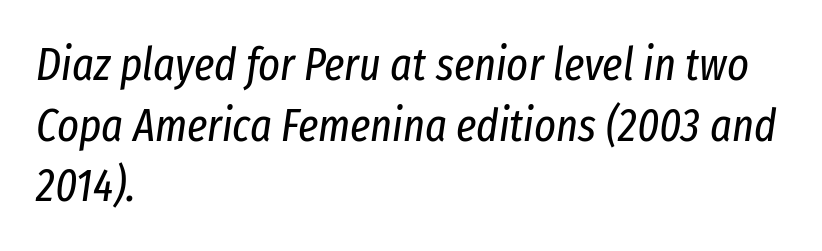
The image shows 46 px regular-weight, condensed type, italic (leaning right); set left-aligned, normal line spacing (1.32x), normal letter spacing, not underlined; low stroke contrast and a medium x-height.
